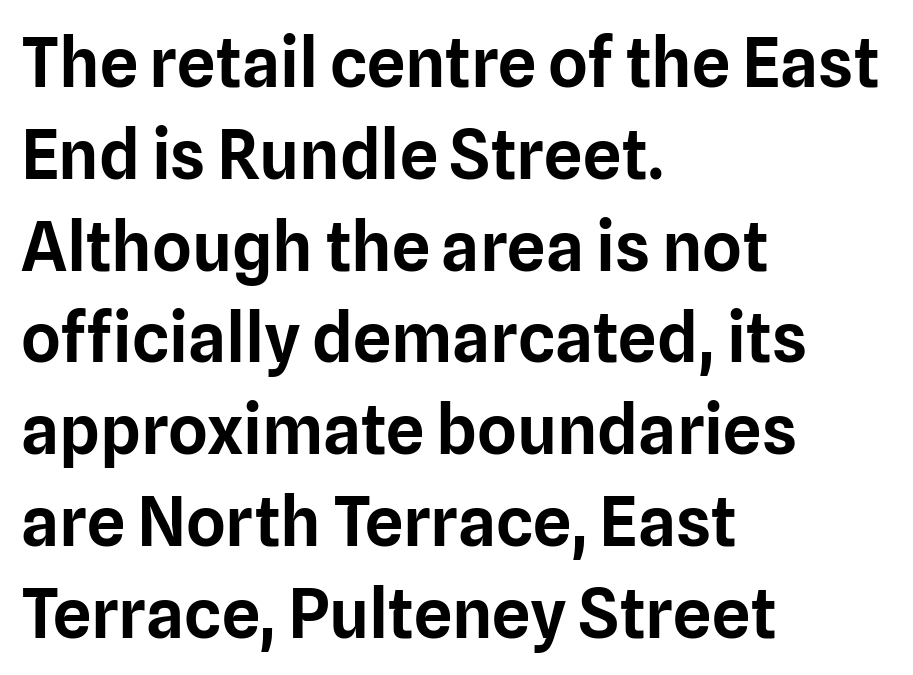
Q: Is the text italic (slanted)? A: No, it is upright.
Q: Is the typeface a serif or a sans-serif typeface? A: Sans-serif.
Q: Is the text underlined? A: No.
Q: How is the paragraph aligned? A: Left-aligned.
Q: Is the spacing between letters normal or unusually wide? A: Normal.
Q: Is the spacing between lines tight, normal or loose? A: Normal.
Q: Width (condensed, normal, or wide)? A: Normal.
Q: Stroke contrast? A: Low.
Q: x-height? A: Medium.
Q: Monospaced? A: No.
